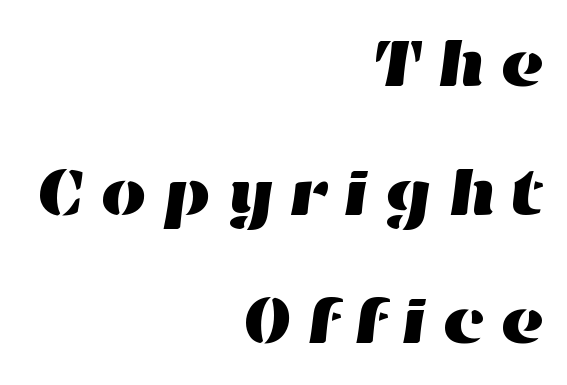
The image shows 67 px wide type; set right-aligned, loose line spacing (1.92x), unusually wide letter spacing (+0.2 em), not underlined; high stroke contrast and a medium x-height.
